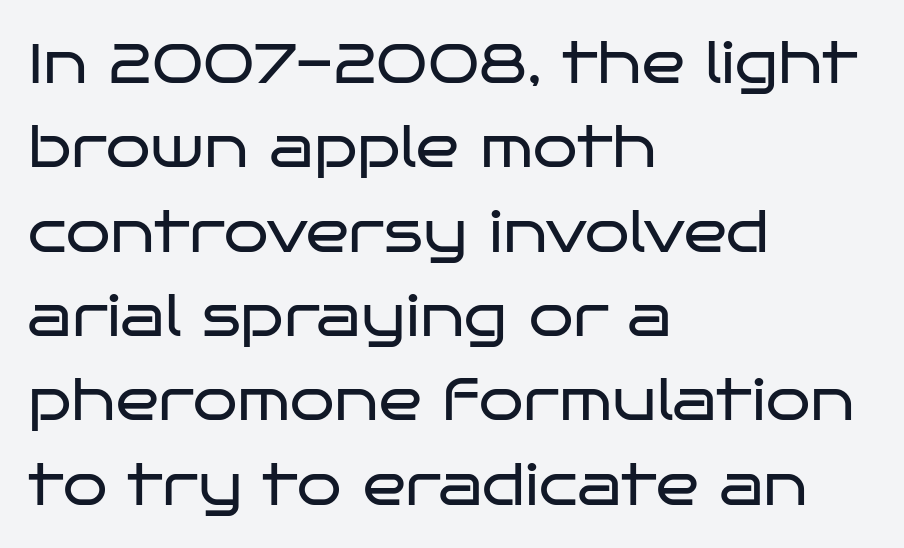
{"serif": "no", "italic": "no", "bold": "no", "weight": "regular", "width": "wide", "stroke_contrast": "low", "x_height": "large", "monospaced": "no", "underline": "no", "align": "left", "line_spacing": "normal", "line_spacing_ratio": 1.48, "letter_spacing": "normal", "letter_spacing_em": 0.0, "glyph_px": 57}
